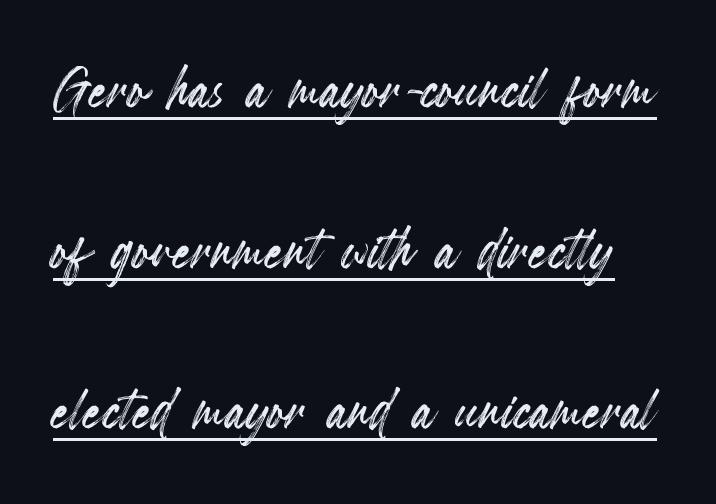
{"width": "condensed", "x_height": "small", "monospaced": "no", "underline": "yes", "line_spacing": "loose", "line_spacing_ratio": 2.17, "letter_spacing": "normal", "letter_spacing_em": 0.0, "glyph_px": 74}
